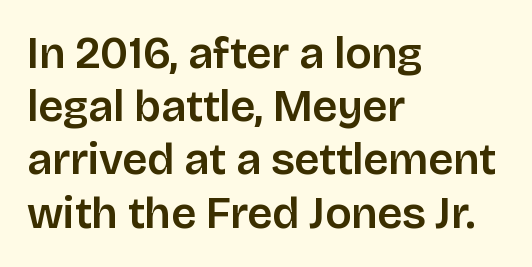
Q: Is the text italic (slanted)? A: No, it is upright.
Q: Is the typeface a serif or a sans-serif typeface? A: Sans-serif.
Q: Is the text underlined? A: No.
Q: How is the paragraph aligned? A: Left-aligned.
Q: Is the spacing between letters normal or unusually wide? A: Normal.
Q: Width (condensed, normal, or wide)? A: Normal.
Q: Stroke contrast? A: Low.
Q: x-height? A: Large.
Q: Monospaced? A: No.
